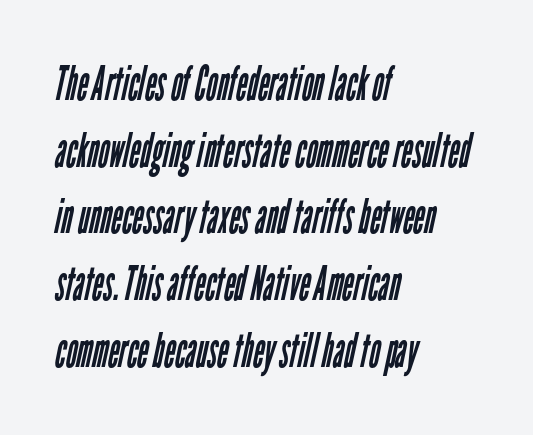
Q: Is the text bold? A: No.
Q: Is the typeface a serif or a sans-serif typeface? A: Sans-serif.
Q: Is the text underlined? A: No.
Q: How is the paragraph aligned? A: Left-aligned.
Q: Is the spacing between letters normal or unusually wide? A: Normal.
Q: Is the spacing between lines tight, normal or loose? A: Normal.
Q: Width (condensed, normal, or wide)? A: Condensed.
Q: Stroke contrast? A: Low.
Q: x-height? A: Medium.
Q: Monospaced? A: No.
